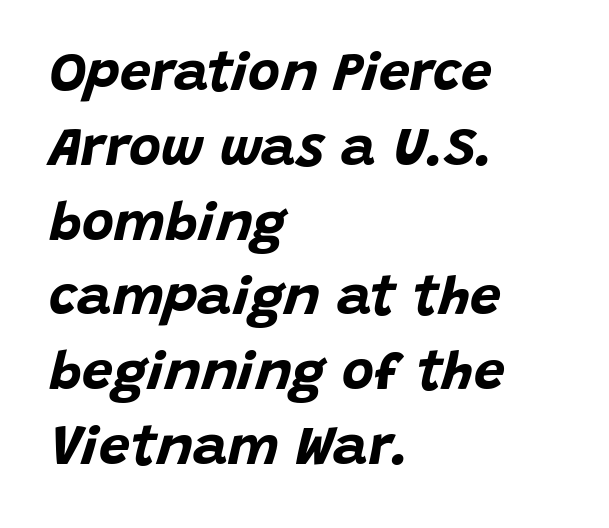
{"italic": "yes", "lean": "right", "slant_degrees": 15, "bold": "yes", "weight": "bold", "width": "normal", "stroke_contrast": "low", "x_height": "large", "monospaced": "no", "underline": "no", "align": "left", "line_spacing": "normal", "line_spacing_ratio": 1.36, "letter_spacing": "normal", "letter_spacing_em": 0.0, "glyph_px": 55}
